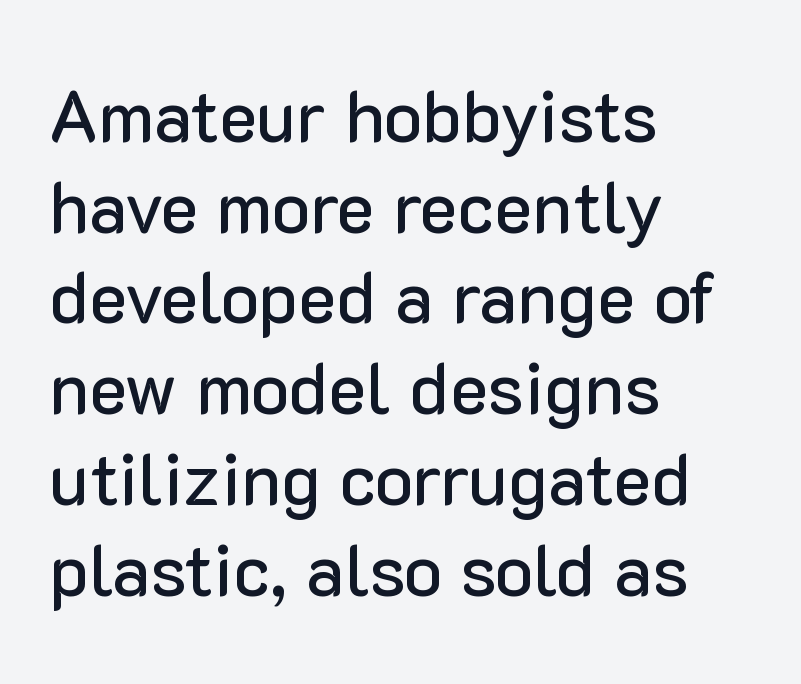
Observe the absence of serifs on each vertical stroke in this sample. Which margin do the lines hug? The left one — the right edge is uneven. Here the designer chose a conventional face with non-uniform glyph widths. Underline: absent. The passage shown stacks its lines at a standard gap.
